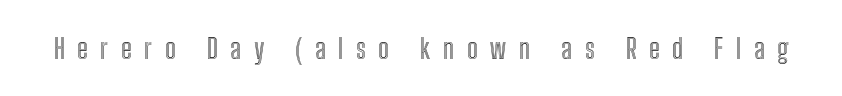
Q: Is the text italic (slanted)? A: No, it is upright.
Q: Is the text underlined? A: No.
Q: Is the spacing between letters normal or unusually wide? A: Unusually wide.
Q: Width (condensed, normal, or wide)? A: Condensed.
Q: x-height? A: Medium.
Q: Monospaced? A: No.
